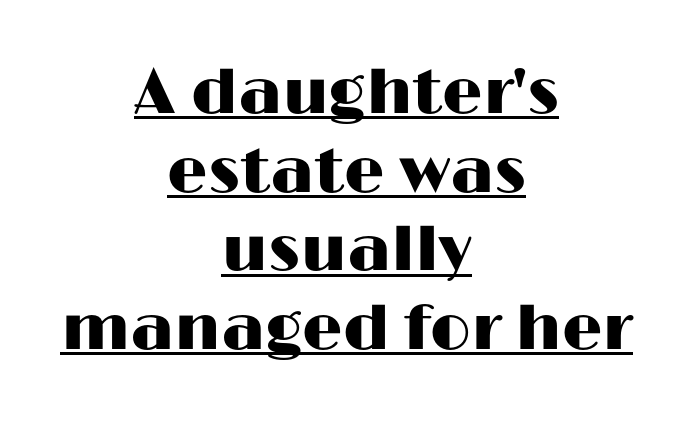
The image shows 64 px wide sans-serif type, upright; set centered, line spacing 1.23x, normal letter spacing, underlined; high stroke contrast and a medium x-height.
